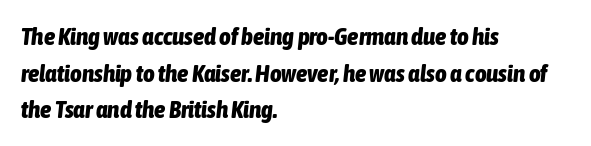
Q: Is the text bold? A: Yes.
Q: Is the text italic (slanted)? A: Yes, it leans right by about 6 degrees.
Q: Is the text underlined? A: No.
Q: How is the paragraph aligned? A: Left-aligned.
Q: Is the spacing between letters normal or unusually wide? A: Normal.
Q: Is the spacing between lines tight, normal or loose? A: Normal.
